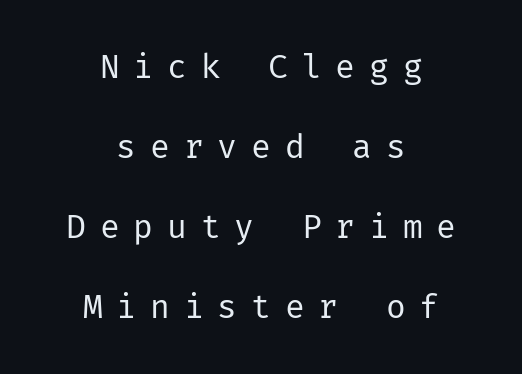
{"serif": "no", "italic": "no", "bold": "no", "weight": "regular", "width": "normal", "stroke_contrast": "low", "x_height": "medium", "underline": "no", "align": "center", "line_spacing": "loose", "line_spacing_ratio": 2.42, "letter_spacing": "wide", "letter_spacing_em": 0.42, "glyph_px": 33}
